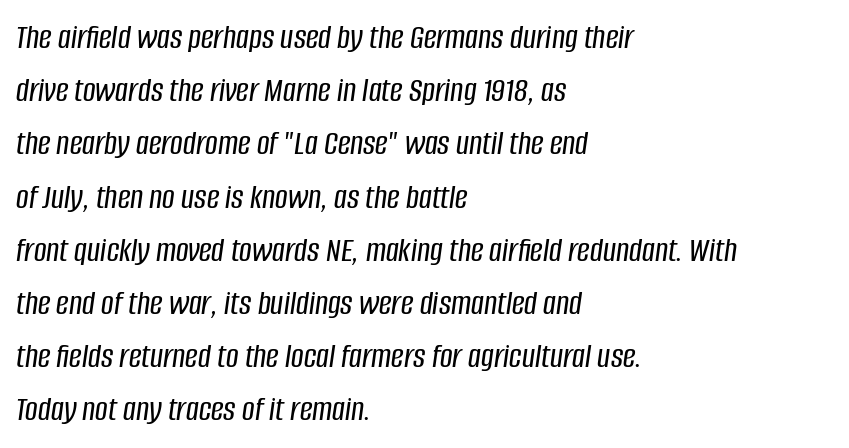
Q: Is the text italic (slanted)? A: Yes, it leans right by about 8 degrees.
Q: Is the text underlined? A: No.
Q: How is the paragraph aligned? A: Left-aligned.
Q: Is the spacing between letters normal or unusually wide? A: Normal.
Q: Is the spacing between lines tight, normal or loose? A: Normal.
Q: Width (condensed, normal, or wide)? A: Condensed.
Q: Stroke contrast? A: Low.
Q: x-height? A: Large.
Q: Monospaced? A: No.
